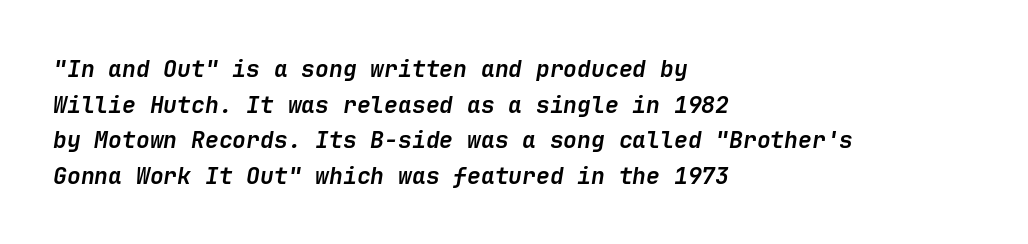
The image shows 23 px bold type, italic (leaning right); set left-aligned, normal line spacing (1.55x), normal letter spacing, not underlined.
